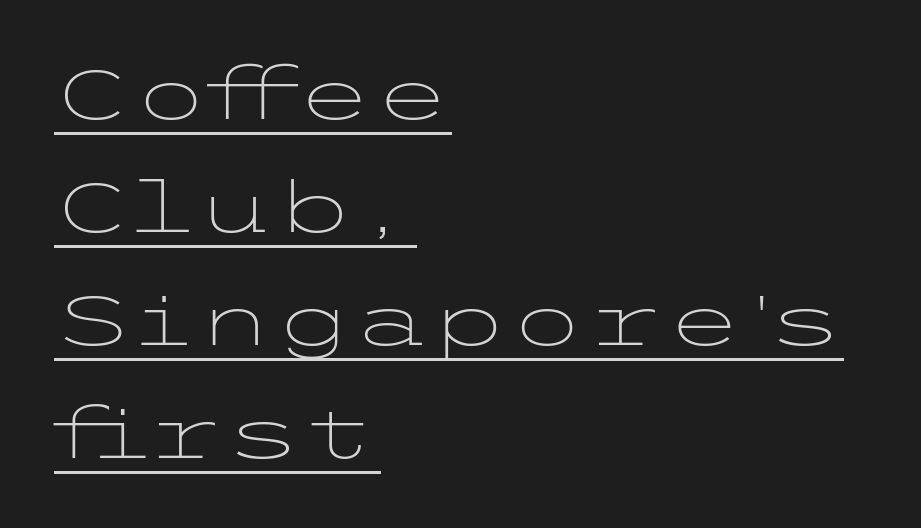
The image shows 71 px light, wide sans-serif type, upright; set left-aligned, normal line spacing (1.59x), normal letter spacing, underlined; low stroke contrast and a medium x-height.
